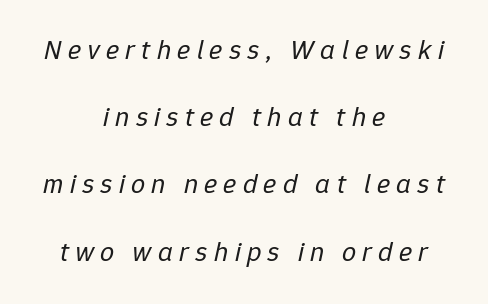
The image shows 28 px regular-weight type, italic (leaning right); set centered, loose line spacing (2.4x), unusually wide letter spacing (+0.22 em), not underlined; low stroke contrast and a medium x-height.
